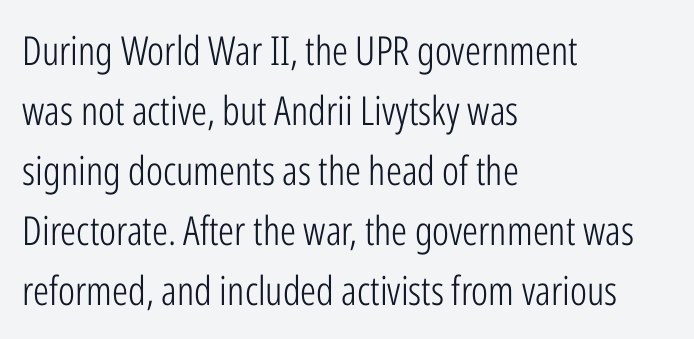
{"serif": "no", "italic": "no", "bold": "no", "weight": "light", "width": "condensed", "stroke_contrast": "low", "x_height": "medium", "monospaced": "no", "underline": "no", "align": "left", "line_spacing": "normal", "line_spacing_ratio": 1.5, "letter_spacing": "normal", "letter_spacing_em": 0.0, "glyph_px": 40}
